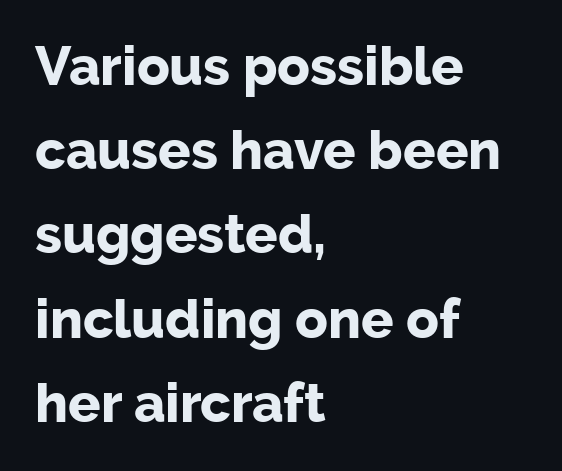
{"serif": "no", "italic": "no", "bold": "yes", "weight": "bold", "width": "normal", "stroke_contrast": "low", "x_height": "medium", "monospaced": "no", "underline": "no", "align": "left", "line_spacing": "normal", "line_spacing_ratio": 1.56, "letter_spacing": "normal", "letter_spacing_em": 0.0, "glyph_px": 54}
